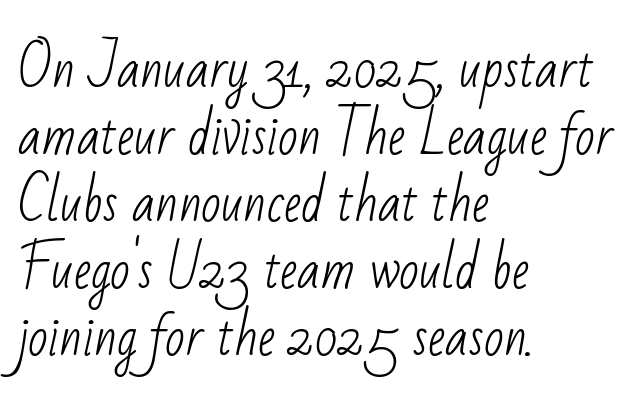
The image shows 52 px light, condensed sans-serif type; set left-aligned, normal line spacing (1.29x), normal letter spacing, not underlined; low stroke contrast and a small x-height.
